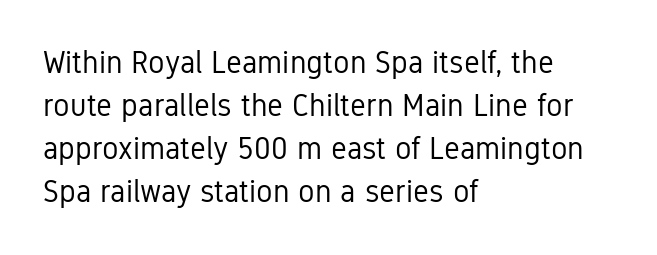
Q: Is the text bold? A: No.
Q: Is the text italic (slanted)? A: No, it is upright.
Q: Is the typeface a serif or a sans-serif typeface? A: Sans-serif.
Q: Is the text underlined? A: No.
Q: How is the paragraph aligned? A: Left-aligned.
Q: Is the spacing between letters normal or unusually wide? A: Normal.
Q: Is the spacing between lines tight, normal or loose? A: Normal.
Q: Width (condensed, normal, or wide)? A: Condensed.
Q: Stroke contrast? A: Low.
Q: x-height? A: Medium.
Q: Monospaced? A: No.
